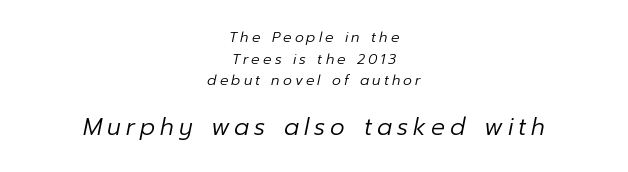
The image shows 23 px text type, italic (leaning right); set centered, normal line spacing (1.54x), unusually wide letter spacing (+0.22 em), not underlined; the second (bottom) block is 1.64x larger.
